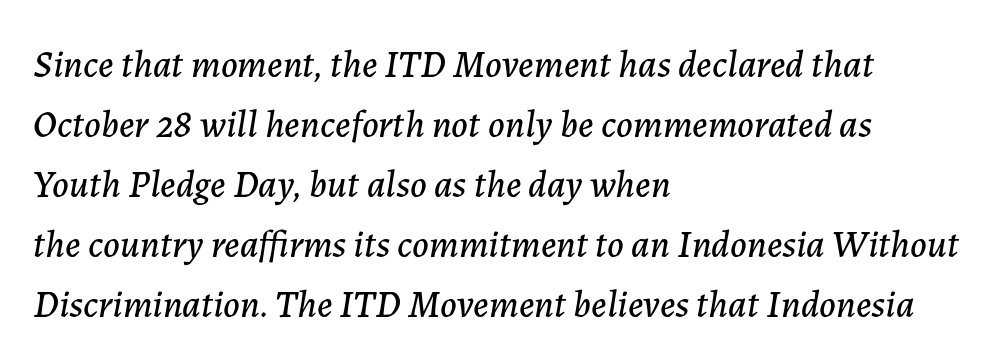
{"italic": "yes", "lean": "right", "slant_degrees": 7, "width": "normal", "stroke_contrast": "low", "x_height": "medium", "monospaced": "no", "underline": "no", "align": "left", "line_spacing": "normal", "line_spacing_ratio": 1.58, "letter_spacing": "normal", "letter_spacing_em": 0.0, "glyph_px": 38}
